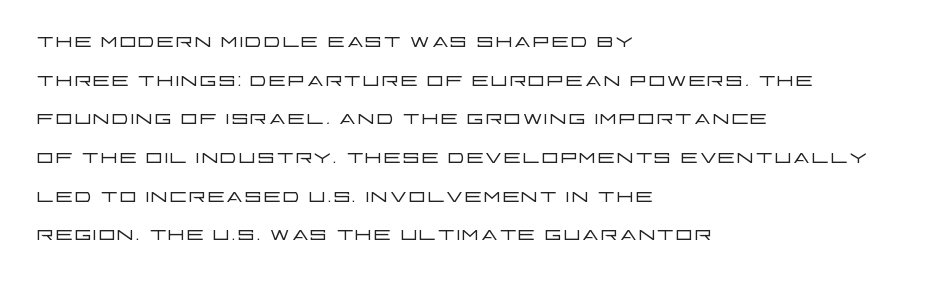
The image shows 28 px light, wide sans-serif type, upright; set left-aligned, normal line spacing (1.38x), normal letter spacing, not underlined; low stroke contrast and a large x-height.
